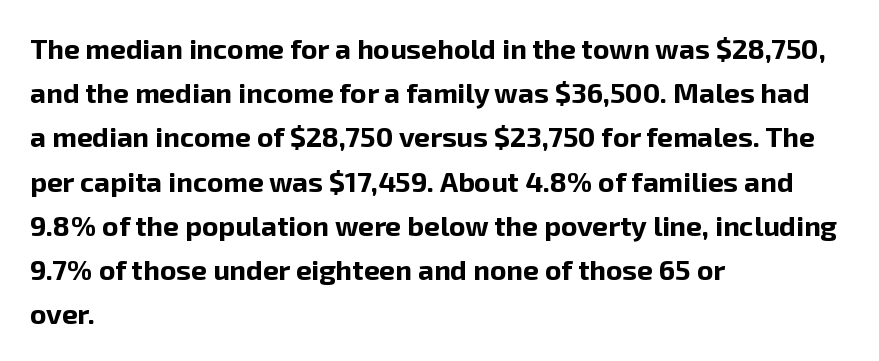
The font is running at its bold setting. Posture: upright roman. The vertical gap from one line to the next is medium. Observe the absence of serifs on each vertical stroke in this sample. These lines are rendered in a variable-pitch font.
